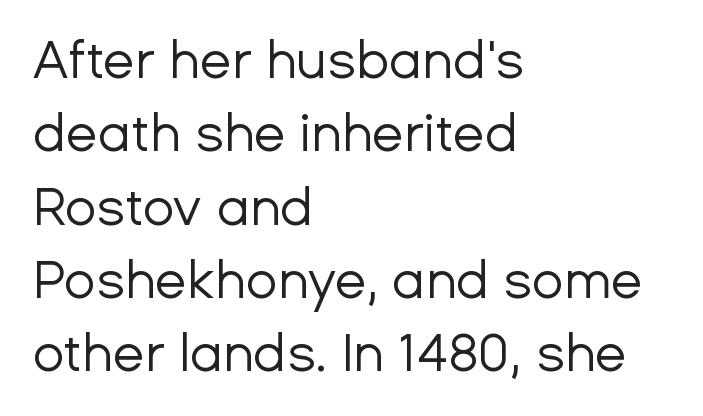
The image shows 52 px regular-weight sans-serif type, upright; set left-aligned, normal line spacing (1.41x), normal letter spacing, not underlined; low stroke contrast and a medium x-height.
